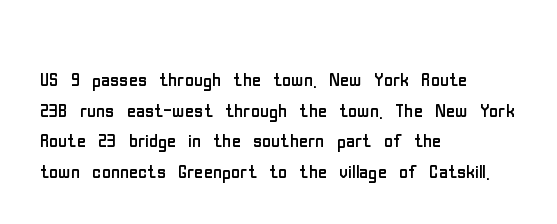
The letters look calm and open, with moderate or lighter stems. Descenders are the only things crossing below the line. Left-aligned paragraph, ragged on the right. Short note: letters normally spaced.
